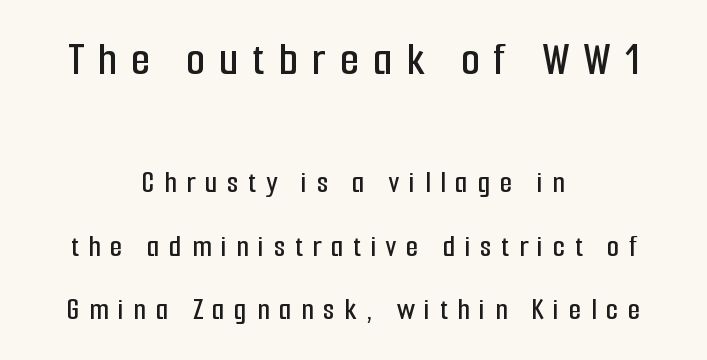
{"serif": "no", "italic": "no", "width": "condensed", "stroke_contrast": "low", "x_height": "medium", "monospaced": "no", "underline": "no", "align": "center", "line_spacing": "loose", "line_spacing_ratio": 1.98, "letter_spacing": "wide", "letter_spacing_em": 0.3, "larger_block": "first", "size_ratio": 1.5, "glyph_px": 48}
